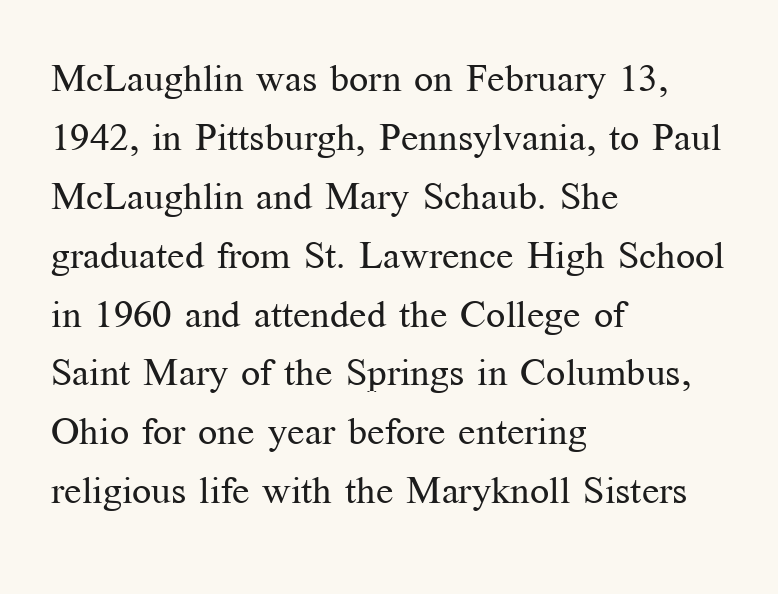
The image shows 38 px regular-weight serif type, upright; set left-aligned, normal line spacing (1.55x), normal letter spacing, not underlined; medium stroke contrast and a medium x-height.
